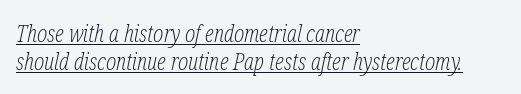
The image shows 24 px text type, italic (leaning right); set left-aligned, line spacing 1.16x, normal letter spacing, underlined.
